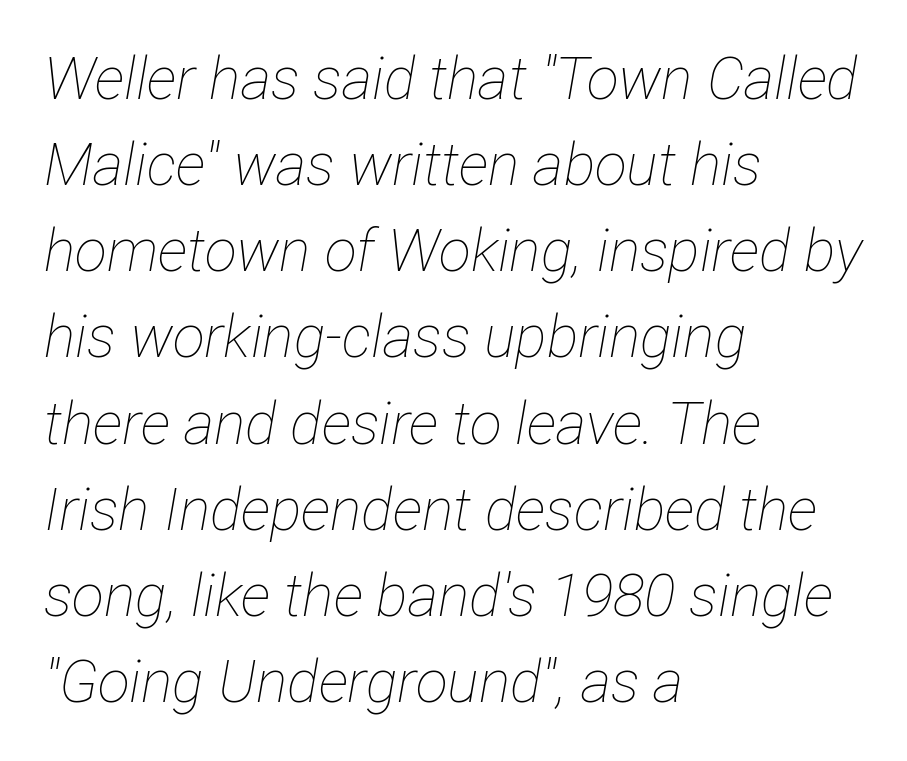
The image shows 59 px thin, condensed type, italic (leaning right); set left-aligned, normal line spacing (1.46x), normal letter spacing, not underlined; low stroke contrast and a medium x-height.
